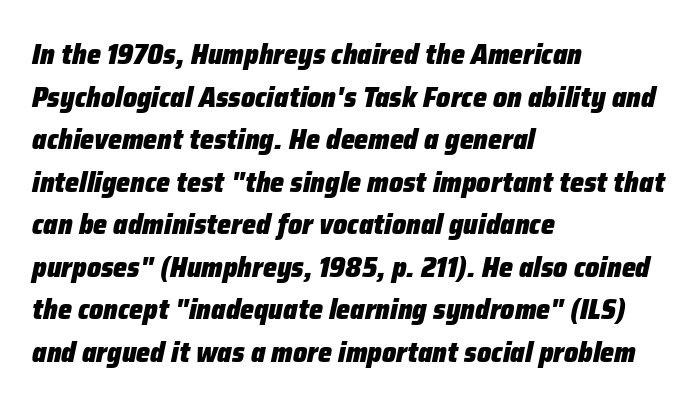
Q: Is the text bold? A: Yes.
Q: Is the text italic (slanted)? A: Yes, it leans right by about 12 degrees.
Q: Is the text underlined? A: No.
Q: How is the paragraph aligned? A: Left-aligned.
Q: Is the spacing between letters normal or unusually wide? A: Normal.
Q: Is the spacing between lines tight, normal or loose? A: Normal.
Q: Width (condensed, normal, or wide)? A: Normal.
Q: Stroke contrast? A: Low.
Q: x-height? A: Medium.
Q: Monospaced? A: No.
